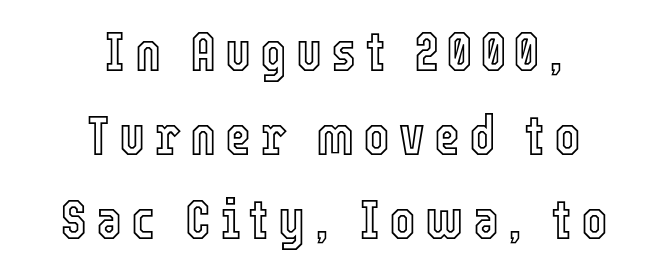
Q: Is the text italic (slanted)? A: No, it is upright.
Q: Is the text underlined? A: No.
Q: How is the paragraph aligned? A: Centered.
Q: Is the spacing between lines tight, normal or loose? A: Normal.
Q: Width (condensed, normal, or wide)? A: Condensed.
Q: x-height? A: Medium.
Q: Monospaced? A: No.
